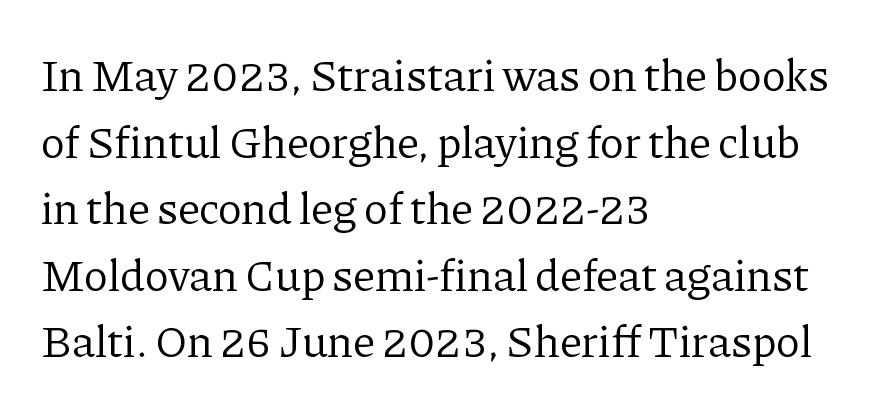
{"serif": "yes", "italic": "no", "bold": "no", "weight": "regular", "width": "normal", "stroke_contrast": "low", "x_height": "medium", "monospaced": "no", "underline": "no", "align": "left", "line_spacing": "normal", "line_spacing_ratio": 1.48, "letter_spacing": "normal", "letter_spacing_em": 0.0, "glyph_px": 45}
